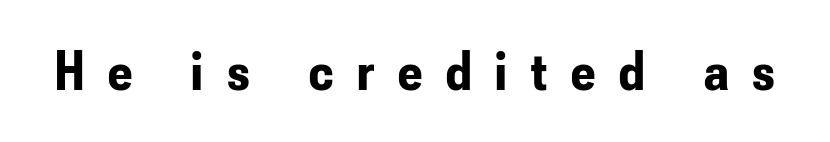
The image shows 56 px bold, condensed sans-serif type, upright; set unusually wide letter spacing (+0.43 em), not underlined; low stroke contrast and a small x-height.
